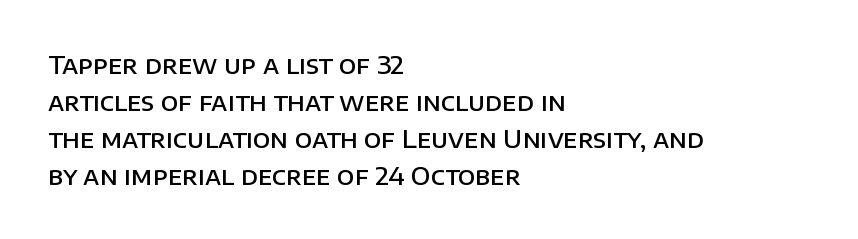
Posture: upright roman. The string is rendered with underlining switched off. Layout note: lines flush left. The line texture is even and compact thanks to regular tracking.
